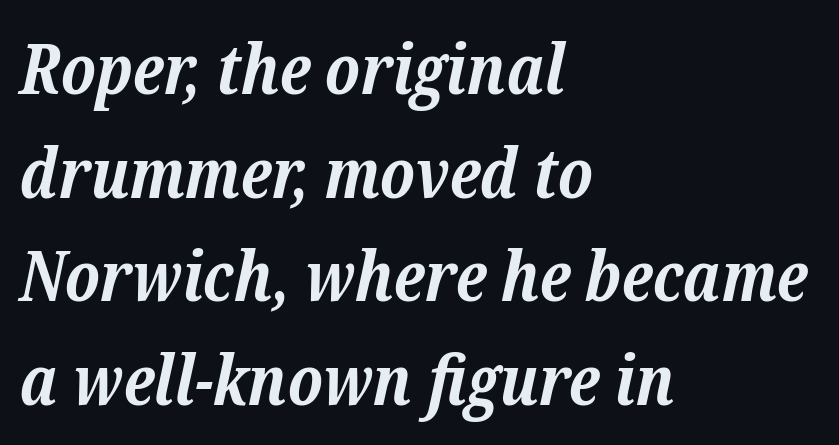
{"serif": "yes", "italic": "yes", "lean": "right", "slant_degrees": 12, "bold": "yes", "weight": "bold", "width": "normal", "stroke_contrast": "low", "x_height": "medium", "monospaced": "no", "underline": "no", "align": "left", "line_spacing": "normal", "line_spacing_ratio": 1.48, "letter_spacing": "normal", "letter_spacing_em": 0.0, "glyph_px": 70}
